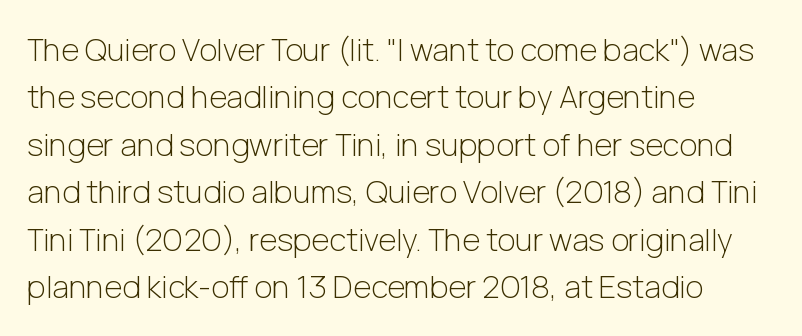
The image shows 31 px light sans-serif type, upright; set left-aligned, normal line spacing (1.53x), normal letter spacing, not underlined; low stroke contrast and a medium x-height.
